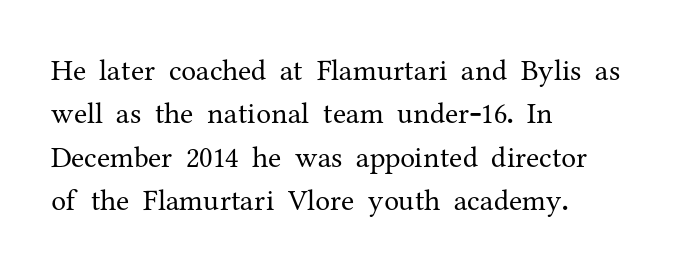
Q: Is the text bold? A: No.
Q: Is the text italic (slanted)? A: No, it is upright.
Q: Is the typeface a serif or a sans-serif typeface? A: Serif.
Q: Is the text underlined? A: No.
Q: How is the paragraph aligned? A: Left-aligned.
Q: Is the spacing between letters normal or unusually wide? A: Normal.
Q: Is the spacing between lines tight, normal or loose? A: Normal.
Q: Width (condensed, normal, or wide)? A: Normal.
Q: Stroke contrast? A: Medium.
Q: x-height? A: Medium.
Q: Monospaced? A: No.
